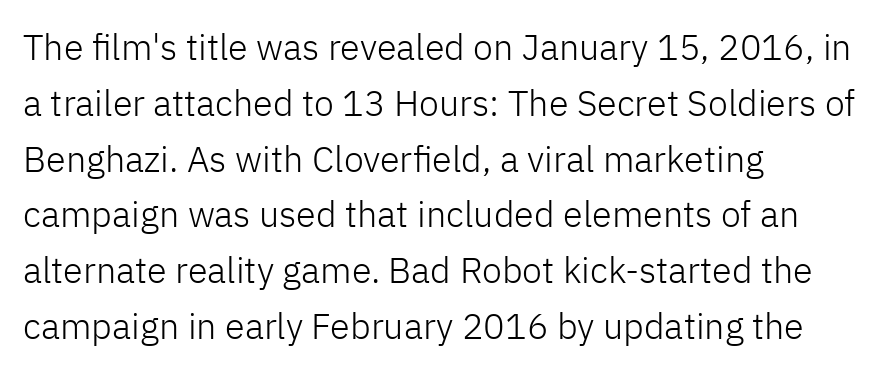
This sample has the flowing, uneven cadence of proportional lettering. In terms of letterspacing, this is plain default setting. A normal amount of white space separates one row of letters from the next. The glyphs in this specimen are sans serif. Type without underlining.
